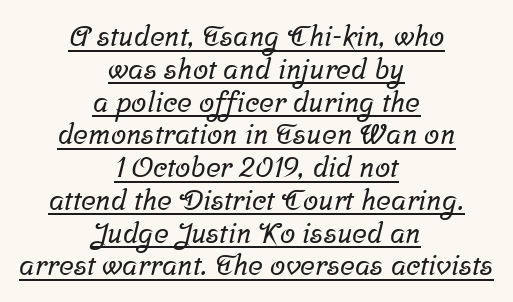
{"width": "normal", "stroke_contrast": "low", "x_height": "medium", "monospaced": "no", "underline": "yes", "align": "center", "line_spacing_ratio": 1.17, "letter_spacing": "normal", "letter_spacing_em": 0.0, "glyph_px": 28}
